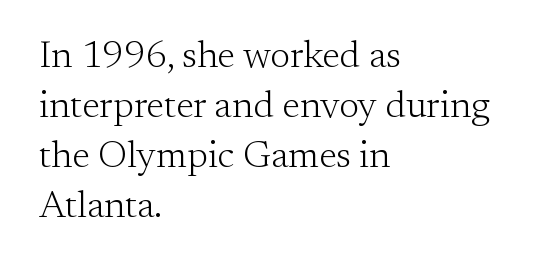
{"serif": "yes", "italic": "no", "bold": "no", "weight": "light", "width": "normal", "stroke_contrast": "medium", "x_height": "small", "monospaced": "no", "underline": "no", "align": "left", "line_spacing": "normal", "line_spacing_ratio": 1.32, "letter_spacing": "normal", "letter_spacing_em": 0.0, "glyph_px": 38}
